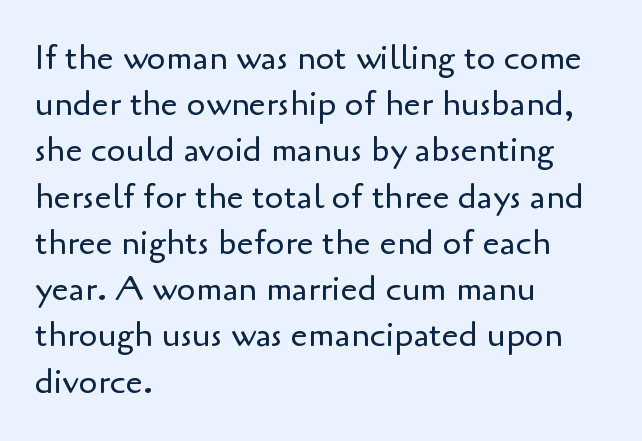
The image shows 34 px regular-weight sans-serif type, upright; set left-aligned, normal line spacing (1.36x), normal letter spacing, not underlined; low stroke contrast and a small x-height.
